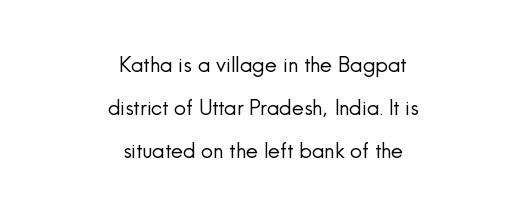
The image shows 21 px text type, upright; set centered, loose line spacing (2.05x), normal letter spacing, not underlined.
